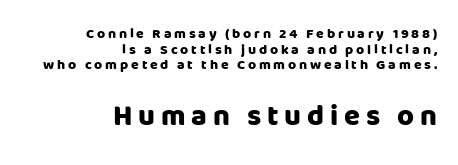
The image shows 29 px heavy sans-serif type, upright; set right-aligned, tight line spacing (1.12x), unusually wide letter spacing (+0.2 em), not underlined; the second (bottom) block is 2.07x larger; low stroke contrast and a large x-height.
